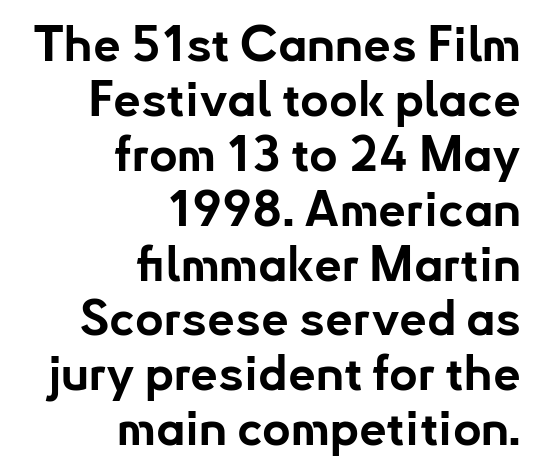
Q: Is the text bold? A: Yes.
Q: Is the text italic (slanted)? A: No, it is upright.
Q: Is the typeface a serif or a sans-serif typeface? A: Sans-serif.
Q: Is the text underlined? A: No.
Q: How is the paragraph aligned? A: Right-aligned.
Q: Is the spacing between letters normal or unusually wide? A: Normal.
Q: Is the spacing between lines tight, normal or loose? A: Tight.
Q: Width (condensed, normal, or wide)? A: Normal.
Q: Stroke contrast? A: Low.
Q: x-height? A: Small.
Q: Monospaced? A: No.
